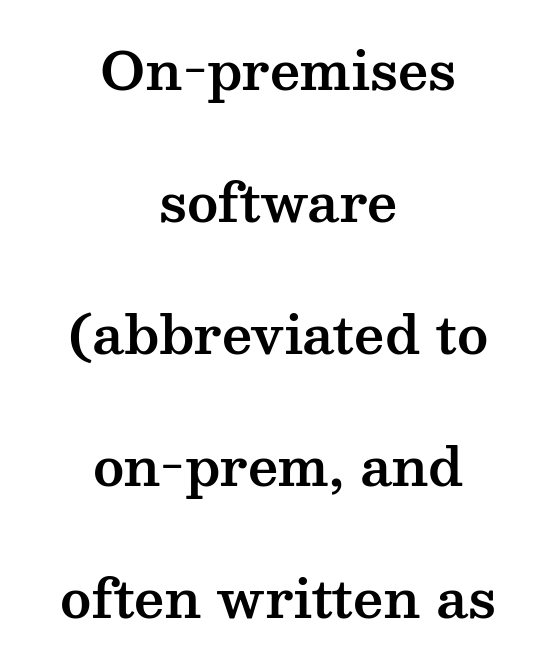
How would I describe the line gaps? Wide and relaxed. The passage shown is not underscored anywhere. A typesetter would mark this as roman, not italic. The glyphs in this specimen are seriffed. Typeset on center — no edge is straight. Think of a printed novel: that variable character pitch is what you see here.
